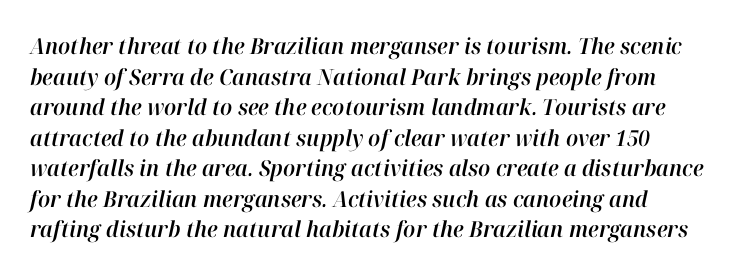
{"italic": "yes", "lean": "right", "slant_degrees": 12, "underline": "no", "align": "left", "line_spacing": "normal", "line_spacing_ratio": 1.39, "letter_spacing": "normal", "letter_spacing_em": 0.0, "glyph_px": 22}
